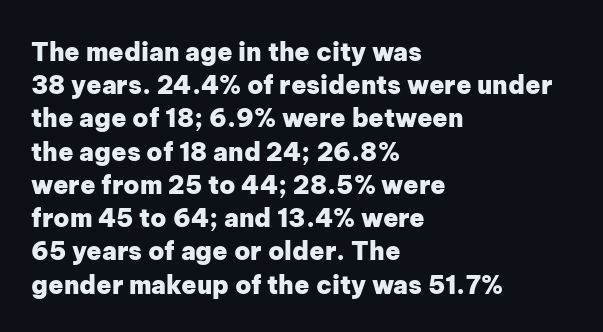
{"italic": "no", "bold": "yes", "underline": "no", "align": "left", "line_spacing": "normal", "line_spacing_ratio": 1.33, "letter_spacing": "normal", "letter_spacing_em": 0.0, "glyph_px": 25}
